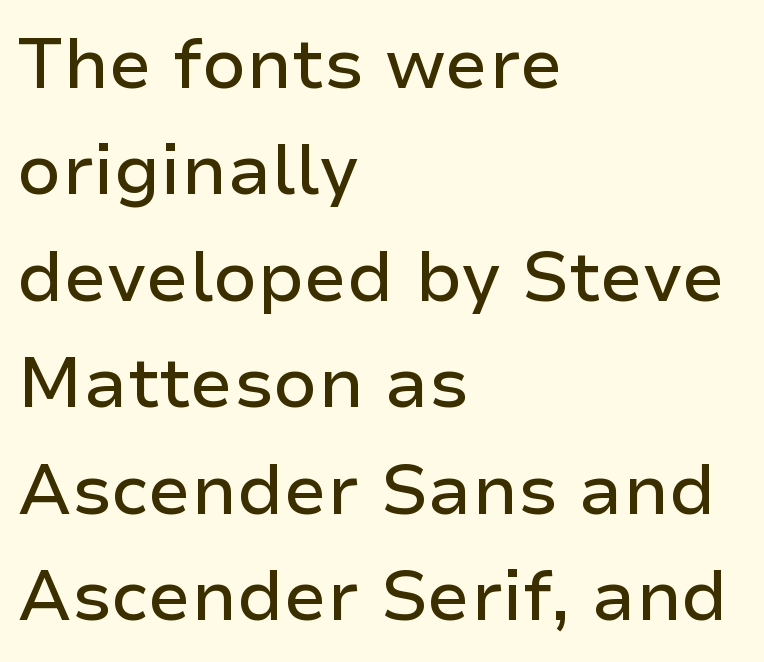
{"serif": "no", "italic": "no", "width": "normal", "stroke_contrast": "low", "x_height": "medium", "monospaced": "no", "underline": "no", "align": "left", "line_spacing": "normal", "line_spacing_ratio": 1.52, "letter_spacing": "normal", "letter_spacing_em": 0.0, "glyph_px": 70}
